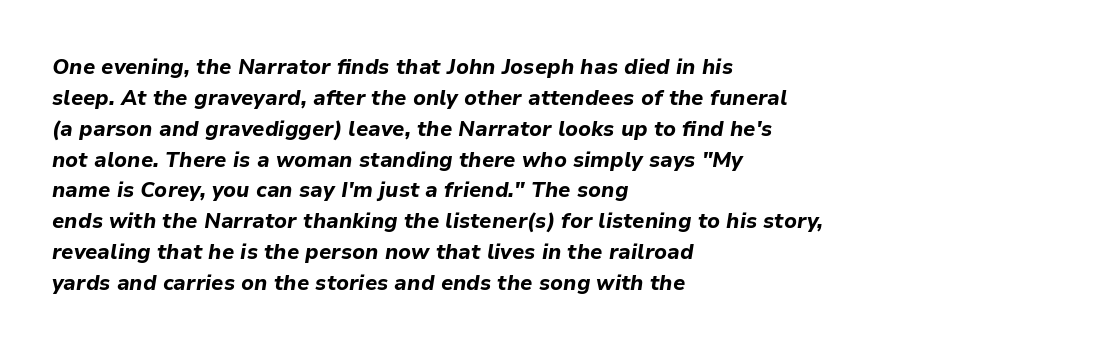
{"italic": "yes", "lean": "right", "slant_degrees": 9, "bold": "yes", "underline": "no", "align": "left", "line_spacing": "normal", "line_spacing_ratio": 1.47, "letter_spacing": "normal", "letter_spacing_em": 0.0, "glyph_px": 21}
